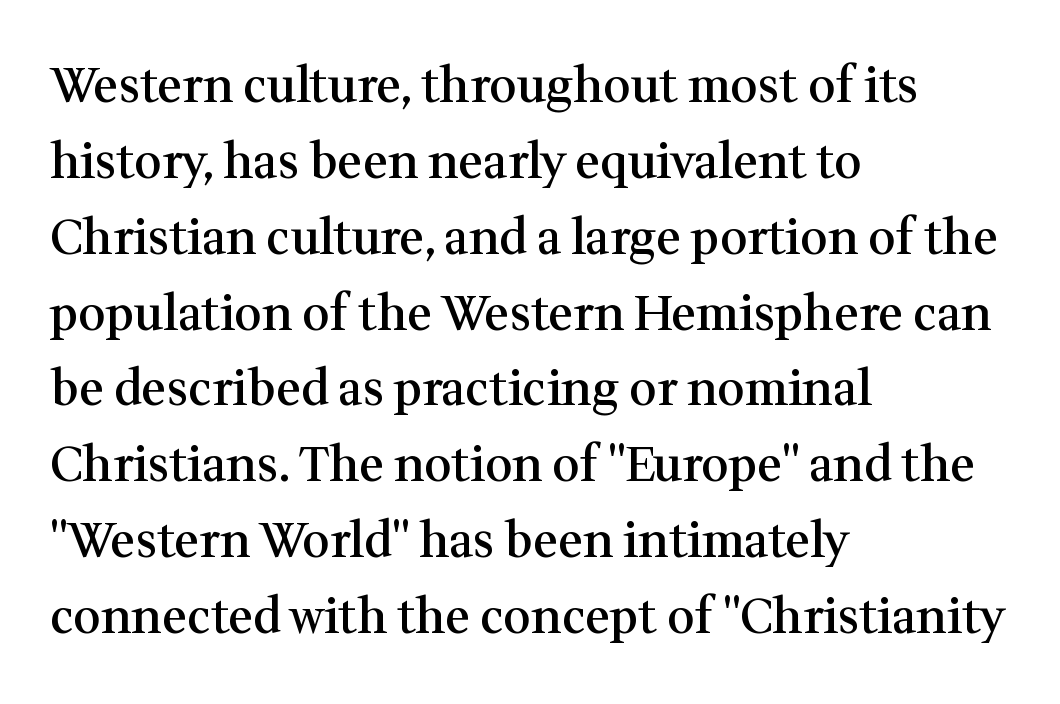
The image shows 48 px semibold serif type, upright; set left-aligned, normal line spacing (1.58x), normal letter spacing, not underlined; medium stroke contrast and a medium x-height.
